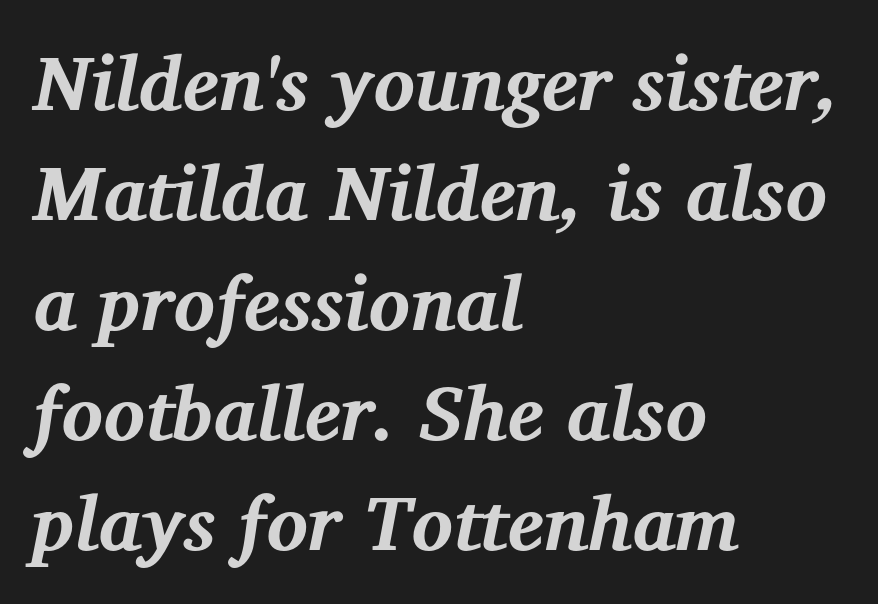
Q: Is the text bold? A: Yes.
Q: Is the text italic (slanted)? A: Yes, it leans right by about 12 degrees.
Q: Is the typeface a serif or a sans-serif typeface? A: Serif.
Q: Is the text underlined? A: No.
Q: How is the paragraph aligned? A: Left-aligned.
Q: Is the spacing between letters normal or unusually wide? A: Normal.
Q: Is the spacing between lines tight, normal or loose? A: Normal.
Q: Width (condensed, normal, or wide)? A: Normal.
Q: Stroke contrast? A: Medium.
Q: x-height? A: Medium.
Q: Monospaced? A: No.
